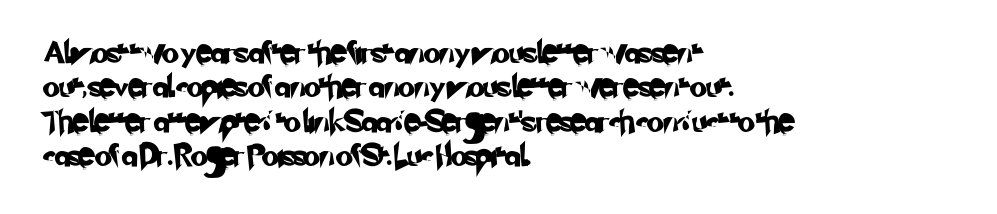
Q: Is the text underlined? A: No.
Q: How is the paragraph aligned? A: Left-aligned.
Q: Is the spacing between letters normal or unusually wide? A: Normal.
Q: Is the spacing between lines tight, normal or loose? A: Normal.
